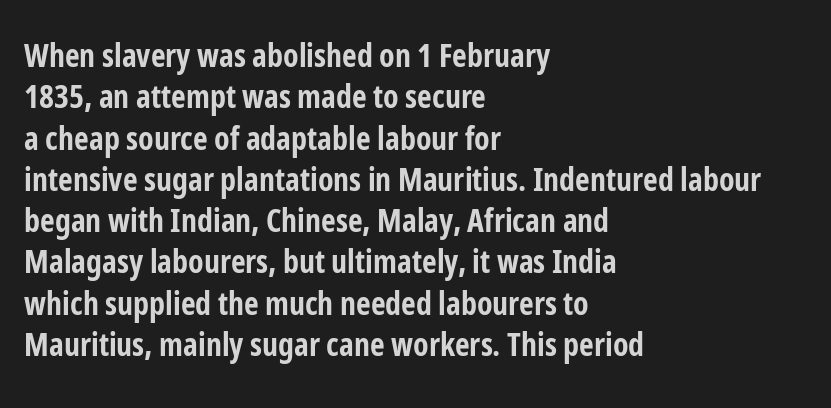
The characters display no serif detailing; their extremities are plain. The letters stand upright; this is a roman face. Vertical spacing — default. The face used here is proportionally spaced, like ordinary book or web type. The lines are quadded left.
